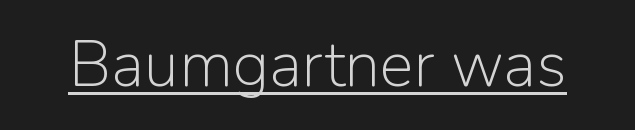
Q: Is the text bold? A: No.
Q: Is the text italic (slanted)? A: No, it is upright.
Q: Is the typeface a serif or a sans-serif typeface? A: Sans-serif.
Q: Is the text underlined? A: Yes.
Q: Is the spacing between letters normal or unusually wide? A: Normal.
Q: Width (condensed, normal, or wide)? A: Normal.
Q: Stroke contrast? A: Low.
Q: x-height? A: Medium.
Q: Monospaced? A: No.
